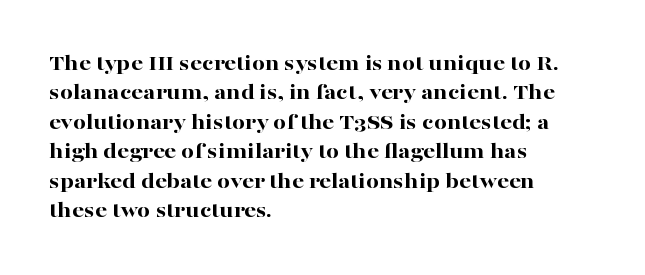
The image shows 23 px bold type, upright; set left-aligned, normal line spacing (1.28x), normal letter spacing, not underlined.
